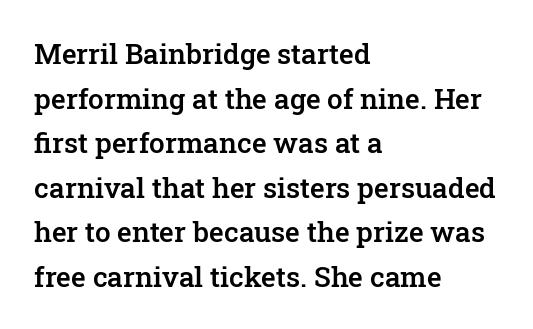
The image shows 28 px semibold serif type, upright; set left-aligned, normal line spacing (1.59x), normal letter spacing, not underlined; low stroke contrast and a medium x-height.
